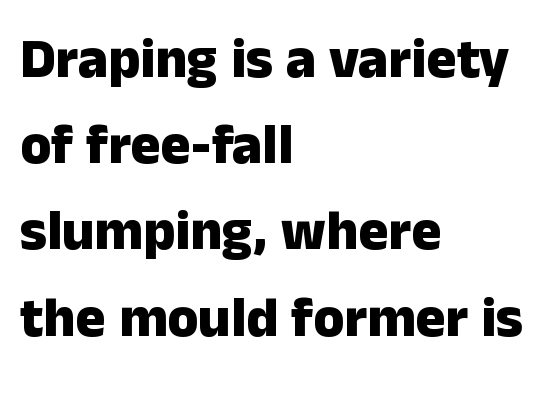
Q: Is the text bold? A: Yes.
Q: Is the text italic (slanted)? A: No, it is upright.
Q: Is the typeface a serif or a sans-serif typeface? A: Sans-serif.
Q: Is the text underlined? A: No.
Q: How is the paragraph aligned? A: Left-aligned.
Q: Is the spacing between letters normal or unusually wide? A: Normal.
Q: Is the spacing between lines tight, normal or loose? A: Normal.
Q: Width (condensed, normal, or wide)? A: Normal.
Q: Stroke contrast? A: Low.
Q: x-height? A: Medium.
Q: Monospaced? A: No.
